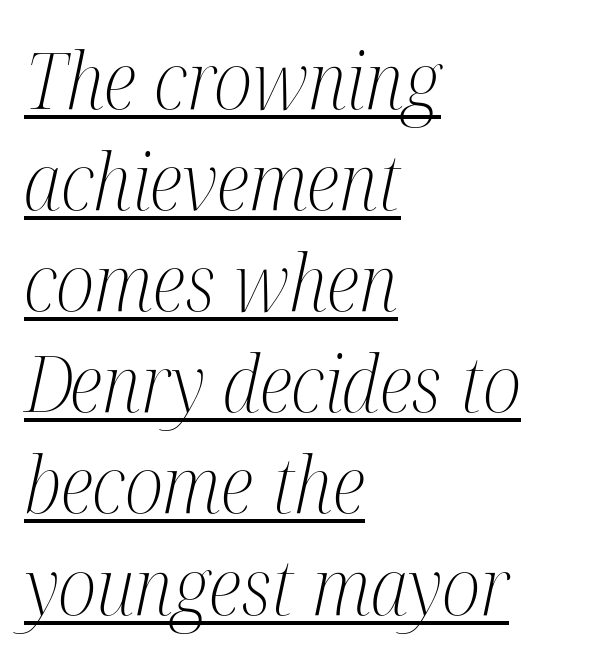
{"serif": "yes", "italic": "yes", "lean": "right", "slant_degrees": 12, "bold": "no", "weight": "light", "width": "condensed", "stroke_contrast": "medium", "x_height": "medium", "monospaced": "no", "underline": "yes", "align": "left", "line_spacing": "normal", "line_spacing_ratio": 1.28, "letter_spacing": "normal", "letter_spacing_em": 0.0, "glyph_px": 79}
